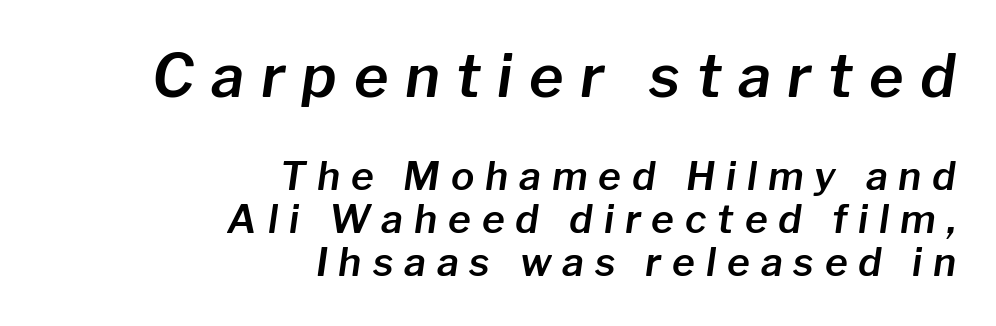
Q: Is the text italic (slanted)? A: Yes, it leans right by about 8 degrees.
Q: Is the text underlined? A: No.
Q: How is the paragraph aligned? A: Right-aligned.
Q: Is the spacing between letters normal or unusually wide? A: Unusually wide.
Q: Is the spacing between lines tight, normal or loose? A: Tight.
Q: Which block of text is set in a larger size, the first (top) or the second (bottom)? A: The first (top) one.
Q: Width (condensed, normal, or wide)? A: Normal.
Q: Stroke contrast? A: Low.
Q: x-height? A: Medium.
Q: Monospaced? A: No.
